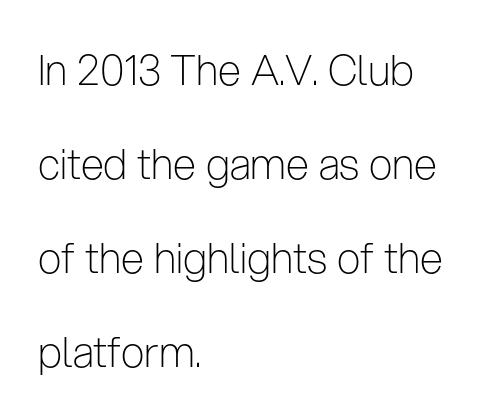
Q: Is the text bold? A: No.
Q: Is the text italic (slanted)? A: No, it is upright.
Q: Is the typeface a serif or a sans-serif typeface? A: Sans-serif.
Q: Is the text underlined? A: No.
Q: How is the paragraph aligned? A: Left-aligned.
Q: Is the spacing between letters normal or unusually wide? A: Normal.
Q: Is the spacing between lines tight, normal or loose? A: Loose.
Q: Width (condensed, normal, or wide)? A: Condensed.
Q: Stroke contrast? A: Low.
Q: x-height? A: Medium.
Q: Monospaced? A: No.
